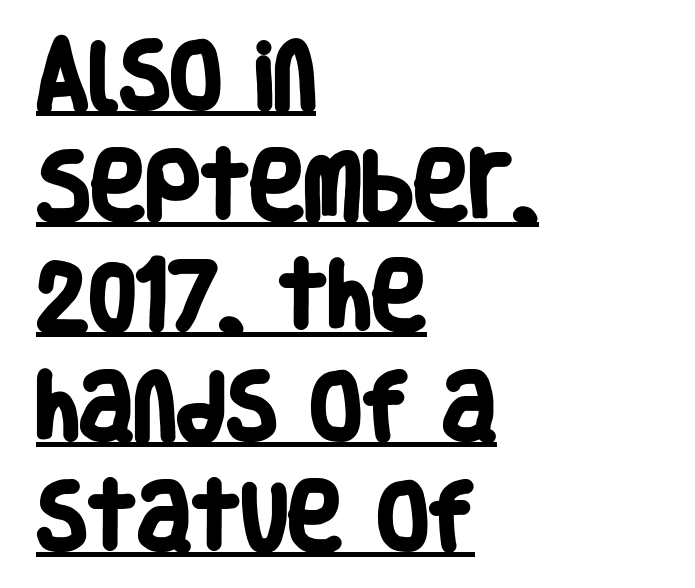
The image shows 75 px heavy, condensed sans-serif type; set left-aligned, normal line spacing (1.47x), normal letter spacing, underlined; low stroke contrast and a large x-height.
